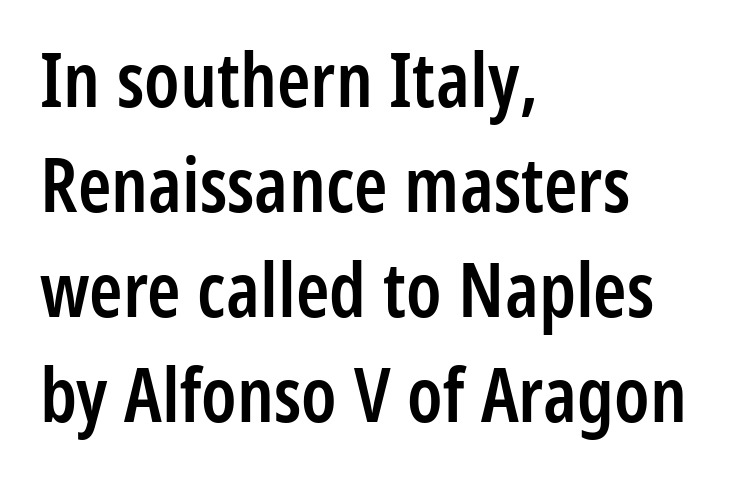
The strip under each line holds only bare page. The space between consecutive lines is moderate. The rendering keeps characters at their native spacing. Do the characters align in a grid? No, the font is proportional. Does the weight exceed regular? Yes, but only to semibold.
